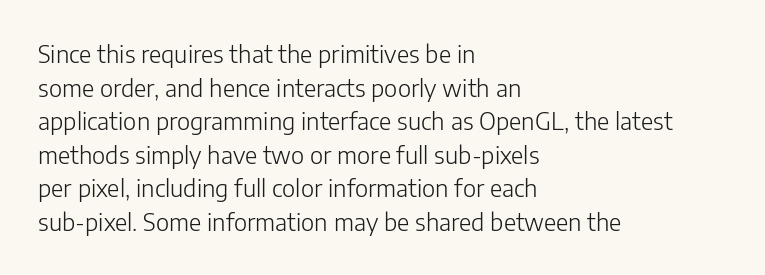
Does the copy run flush right? No — it runs flush left. Does extra space separate the letters? No, they use regular spacing. The letters look calm and open, with moderate or lighter stems. Beneath every word, the page is bare. Normally led — the rows are evenly, conventionally spaced.
